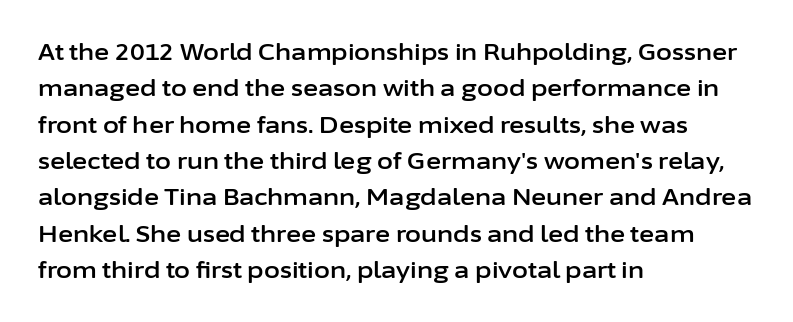
{"italic": "no", "underline": "no", "align": "left", "line_spacing": "normal", "line_spacing_ratio": 1.58, "letter_spacing": "normal", "letter_spacing_em": 0.0, "glyph_px": 23}
